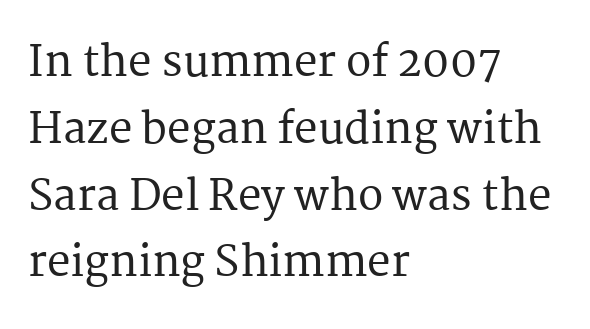
The image shows 42 px serif type, upright; set left-aligned, normal line spacing (1.59x), normal letter spacing, not underlined; medium stroke contrast and a medium x-height.
